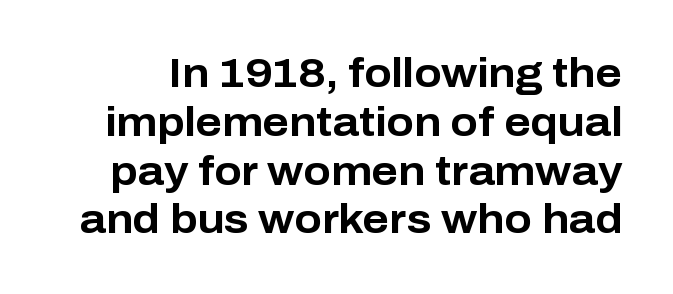
Letterform terminals end flat and unadorned throughout the passage. A clean baseline with only descenders dipping below it. Nobody touched the tracking dial on this one. Each letter keeps its own natural width here, so spacing adapts to shape.
